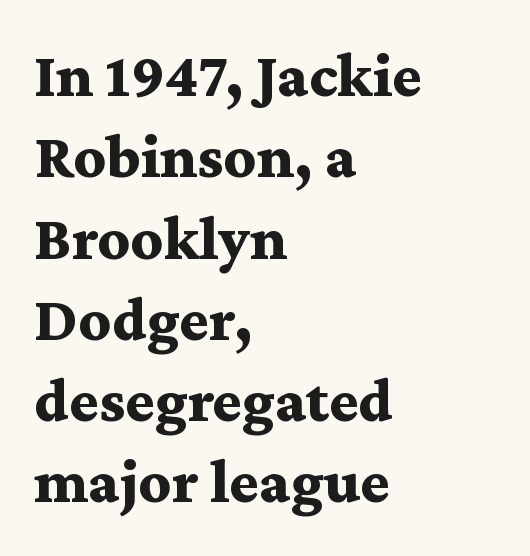
Is the type bold? Yes — the strokes are clearly thick and heavy. The rendering keeps characters at their native spacing. Beneath every word, the page is bare. The typography opts for an upright posture over an oblique one. Letterform terminals end in serifs throughout the passage.
